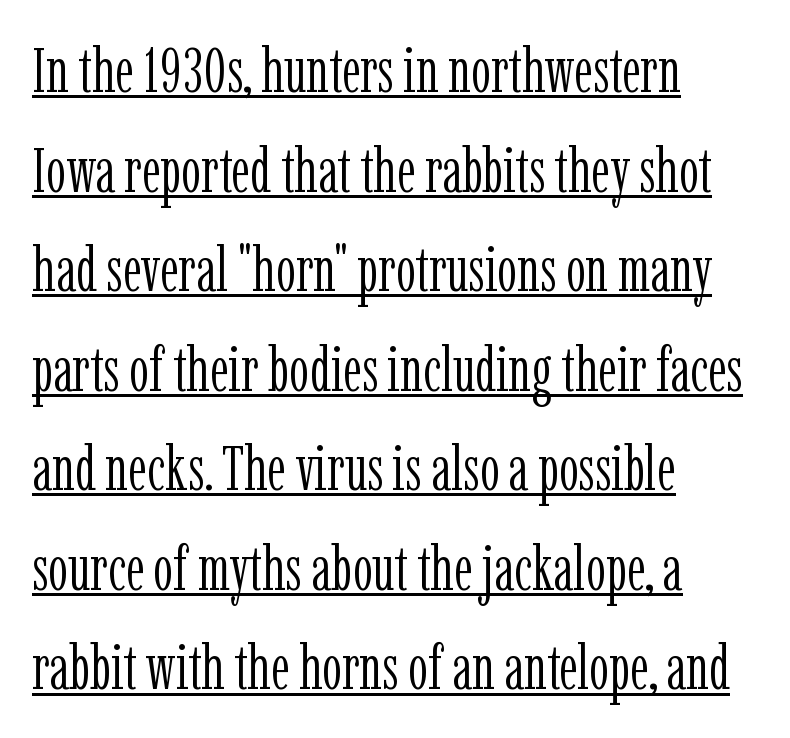
The image shows 63 px light, condensed serif type, upright; set left-aligned, normal line spacing (1.58x), normal letter spacing, underlined; low stroke contrast and a medium x-height.
